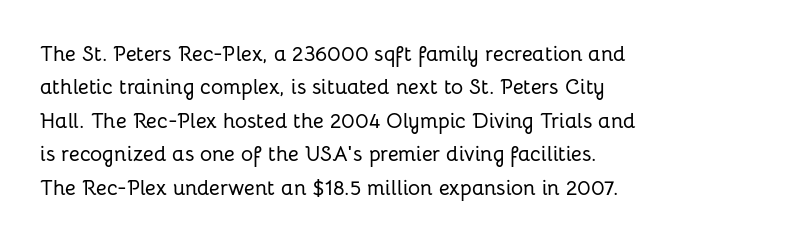
{"italic": "no", "underline": "no", "align": "left", "line_spacing": "normal", "line_spacing_ratio": 1.59, "letter_spacing": "normal", "letter_spacing_em": 0.0, "glyph_px": 21}
